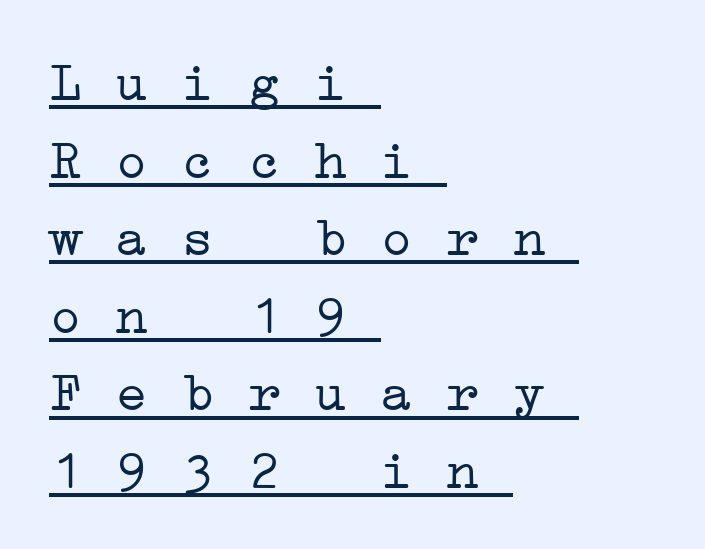
{"serif": "yes", "bold": "no", "weight": "light", "width": "wide", "stroke_contrast": "low", "x_height": "medium", "monospaced": "yes", "underline": "yes", "align": "left", "line_spacing": "normal", "line_spacing_ratio": 1.41, "letter_spacing": "normal", "letter_spacing_em": 0.0, "glyph_px": 55}
